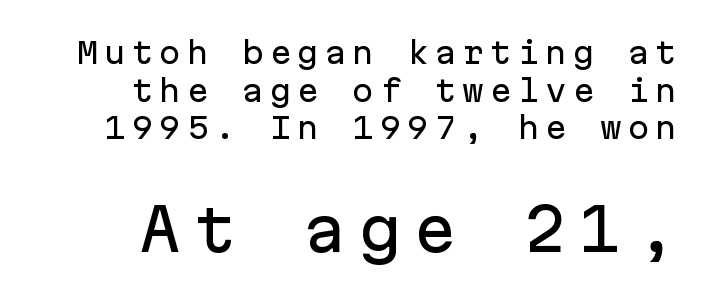
The image shows 58 px sans-serif type, upright, monospaced; set right-aligned, normal line spacing (1.3x), unusually wide letter spacing (+0.2 em), not underlined; the second (bottom) block is 2.0x larger; low stroke contrast and a medium x-height.
